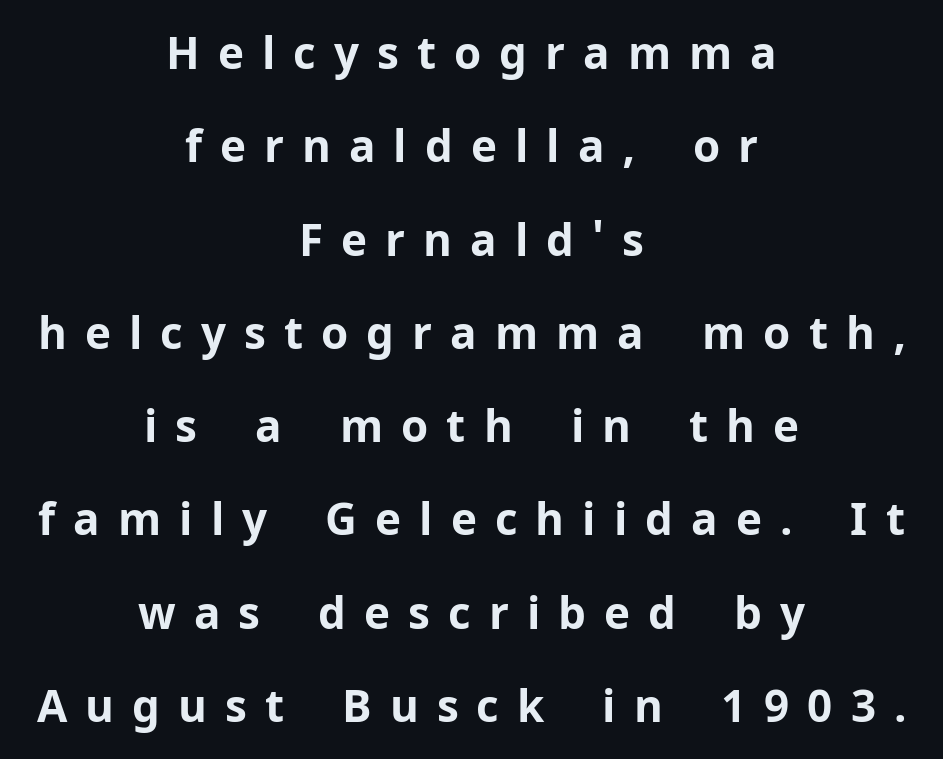
{"serif": "no", "italic": "no", "bold": "yes", "weight": "bold", "width": "normal", "stroke_contrast": "low", "x_height": "medium", "monospaced": "no", "underline": "no", "align": "center", "line_spacing": "loose", "line_spacing_ratio": 2.12, "letter_spacing": "wide", "letter_spacing_em": 0.41, "glyph_px": 44}
